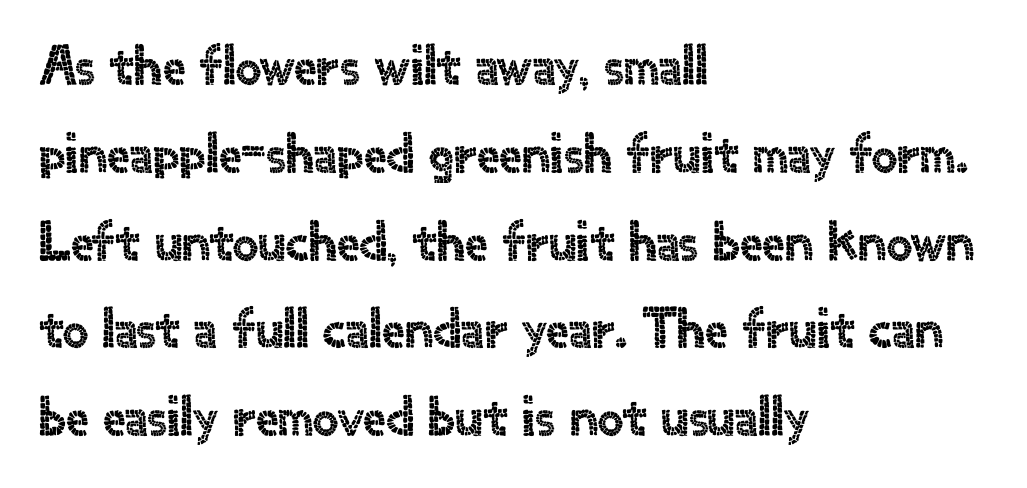
How would I describe the line gaps? Plain and ordinary. This sample uses a sans-serif face. Caption: multi-line text, flush left, ragged right. Descenders are the only things crossing below the line. These lines were composed using upright roman letters. Proportional: the letters do not fall into vertical columns.
